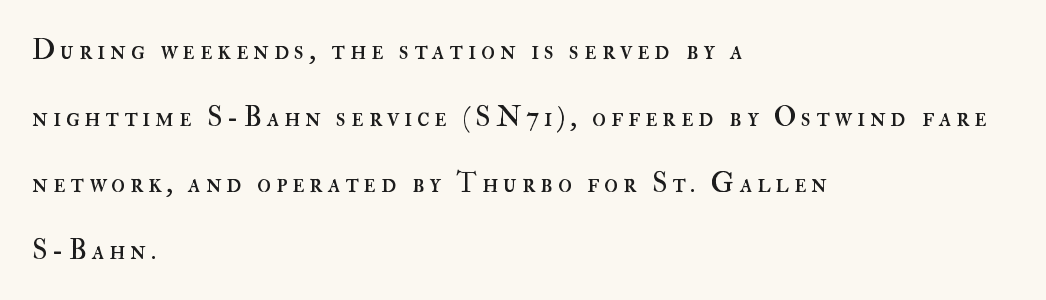
{"italic": "no", "bold": "no", "weight": "regular", "width": "normal", "stroke_contrast": "high", "x_height": "small", "monospaced": "no", "underline": "no", "align": "left", "line_spacing": "loose", "line_spacing_ratio": 2.38, "glyph_px": 28}
